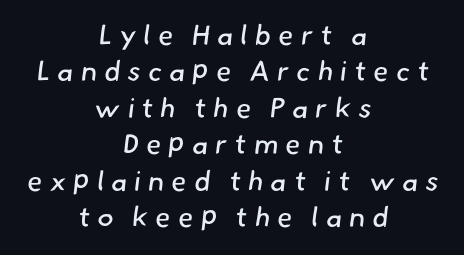
The image shows 28 px regular-weight sans-serif type; set centered, normal line spacing (1.3x), unusually wide letter spacing (+0.25 em), not underlined; low stroke contrast and a small x-height.
